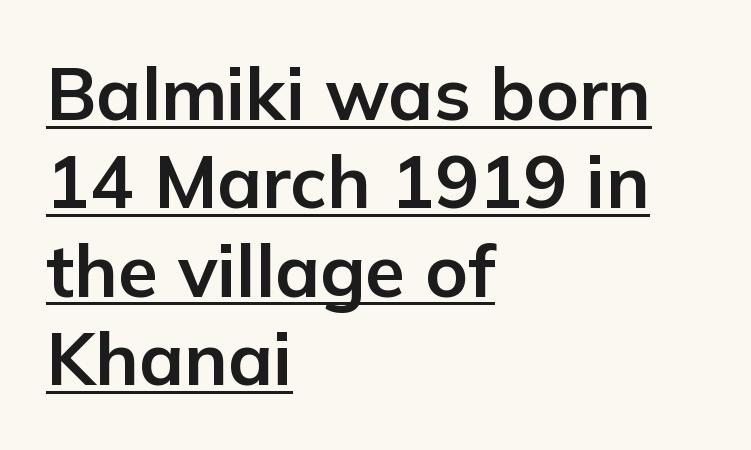
{"serif": "no", "italic": "no", "bold": "yes", "weight": "bold", "width": "normal", "stroke_contrast": "low", "x_height": "medium", "monospaced": "no", "underline": "yes", "align": "left", "line_spacing_ratio": 1.21, "letter_spacing": "normal", "letter_spacing_em": 0.0, "glyph_px": 73}
